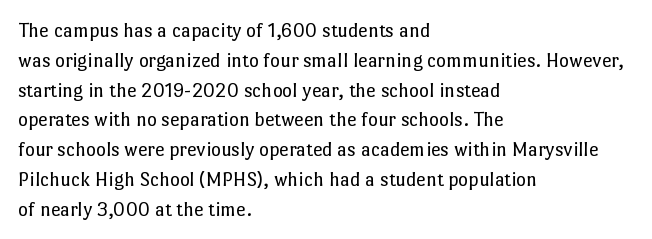
Q: Is the text bold? A: No.
Q: Is the text italic (slanted)? A: No, it is upright.
Q: Is the text underlined? A: No.
Q: How is the paragraph aligned? A: Left-aligned.
Q: Is the spacing between letters normal or unusually wide? A: Normal.
Q: Is the spacing between lines tight, normal or loose? A: Normal.
